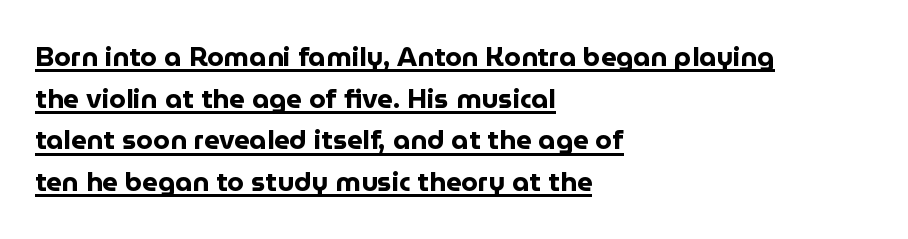
The image shows 27 px bold type, upright; set left-aligned, normal line spacing (1.54x), normal letter spacing, underlined.
